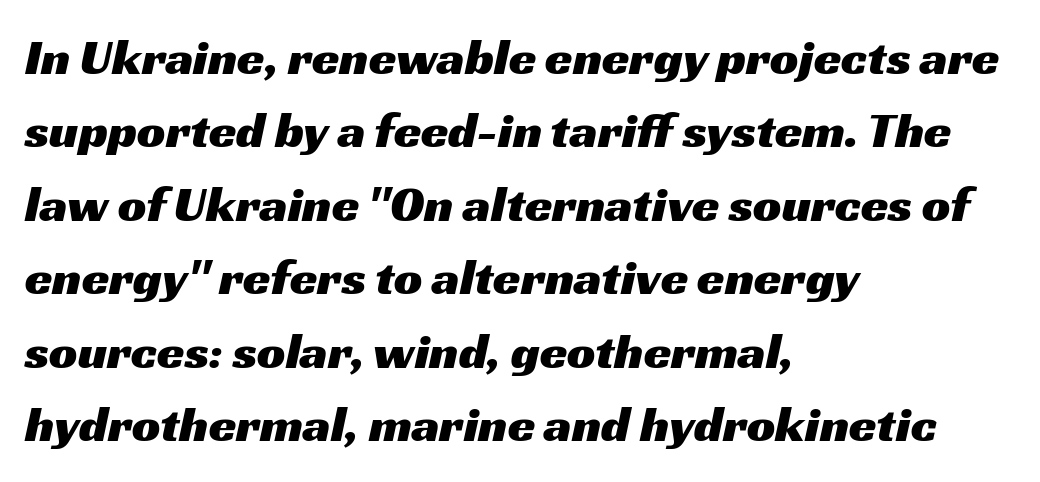
The image shows 50 px wide sans-serif type; set left-aligned, normal line spacing (1.47x), normal letter spacing, not underlined; medium stroke contrast and a medium x-height.
